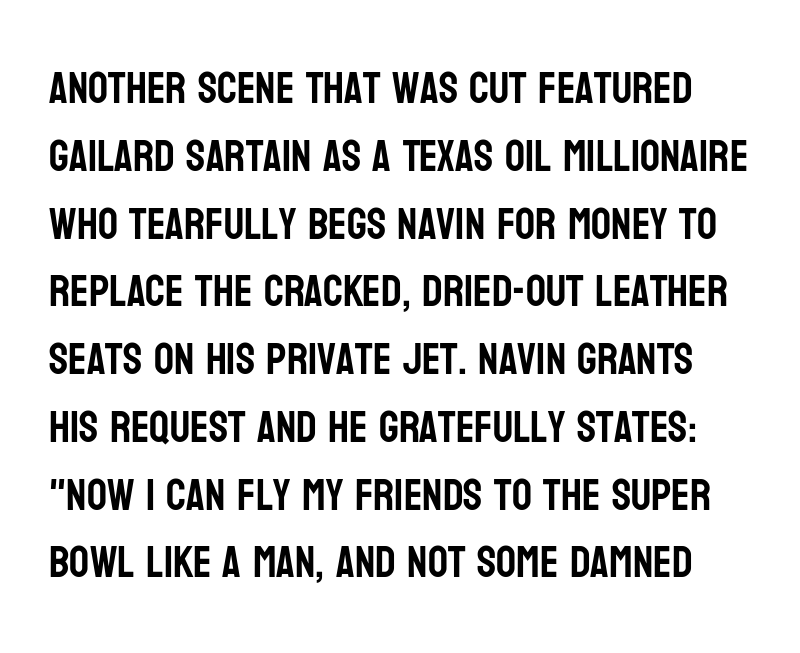
The image shows 44 px condensed sans-serif type, upright; set normal line spacing (1.54x), normal letter spacing, not underlined; low stroke contrast and a large x-height.
